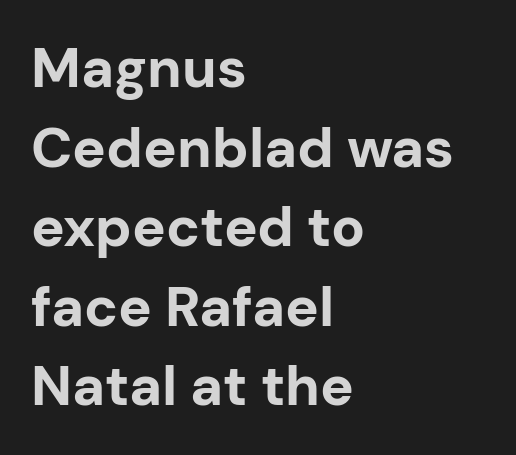
The image shows 56 px bold sans-serif type, upright; set left-aligned, normal line spacing (1.42x), normal letter spacing, not underlined; low stroke contrast and a medium x-height.
